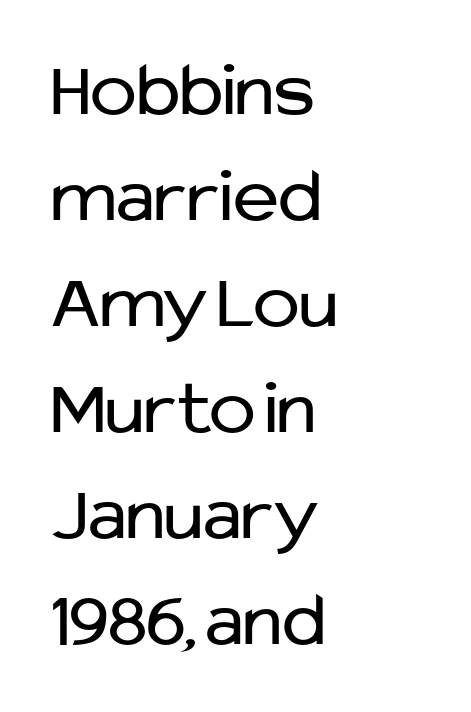
Q: Is the text bold? A: No.
Q: Is the text italic (slanted)? A: No, it is upright.
Q: Is the typeface a serif or a sans-serif typeface? A: Sans-serif.
Q: Is the text underlined? A: No.
Q: How is the paragraph aligned? A: Left-aligned.
Q: Is the spacing between letters normal or unusually wide? A: Normal.
Q: Is the spacing between lines tight, normal or loose? A: Normal.
Q: Width (condensed, normal, or wide)? A: Normal.
Q: Stroke contrast? A: Low.
Q: x-height? A: Medium.
Q: Monospaced? A: No.
